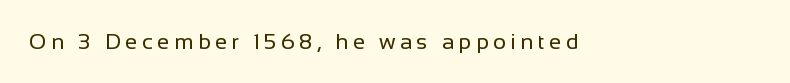
{"italic": "no", "bold": "no", "underline": "no", "letter_spacing": "wide", "letter_spacing_em": 0.2, "glyph_px": 22}
